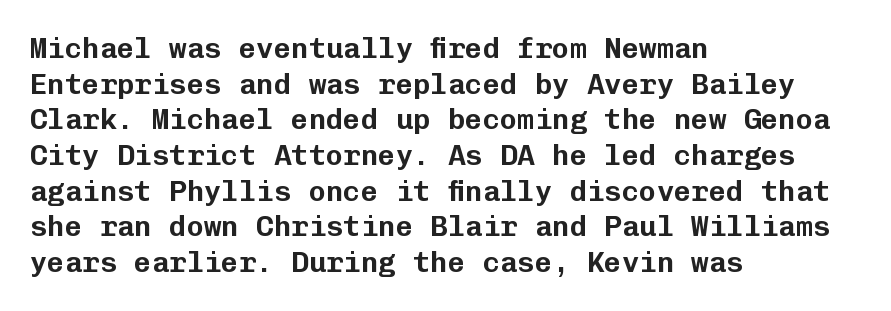
Does the copy run flush right? No — it runs flush left. The rendering uses typewriter-style spacing with identical character cells. Every stem runs plumb, perpendicular to the baseline. Unlike a traditional serif, this face leaves its strokes unadorned. Each row of text sits above clean, open space.
